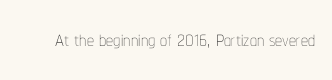
These lines were composed using upright roman letters. Weight: not bold — regular or lighter. Glyph-to-glyph distance matches everyday printed text. The face used here is proportionally spaced, like ordinary book or web type. A bare baseline throughout the passage.
